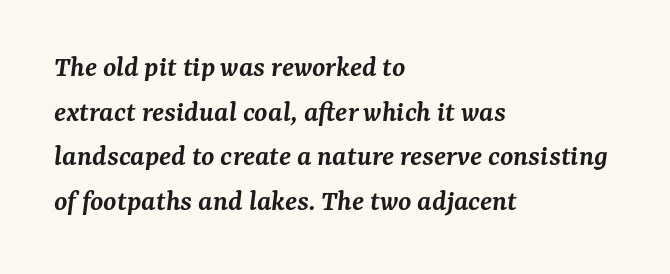
Q: Is the text bold? A: Semi-bold.
Q: Is the text italic (slanted)? A: Yes, it leans right by about 7 degrees.
Q: Is the typeface a serif or a sans-serif typeface? A: Serif.
Q: Is the text underlined? A: No.
Q: How is the paragraph aligned? A: Left-aligned.
Q: Is the spacing between letters normal or unusually wide? A: Normal.
Q: Is the spacing between lines tight, normal or loose? A: Normal.
Q: Width (condensed, normal, or wide)? A: Normal.
Q: Stroke contrast? A: Medium.
Q: x-height? A: Medium.
Q: Monospaced? A: No.
